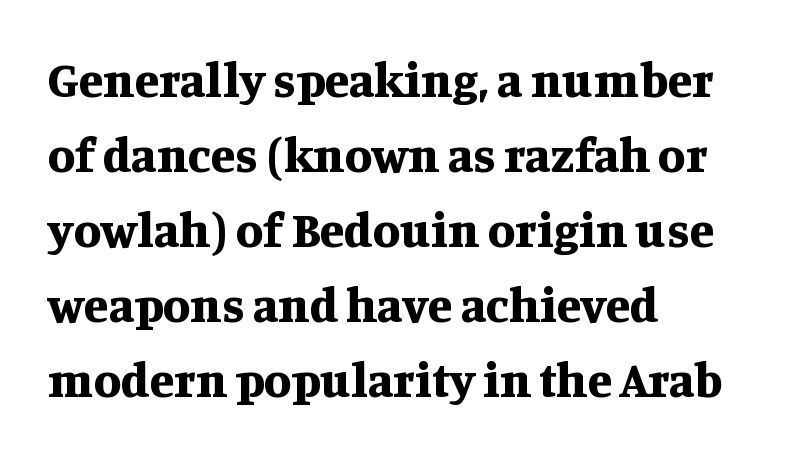
The image shows 50 px bold serif type, upright; set left-aligned, normal line spacing (1.5x), normal letter spacing, not underlined; medium stroke contrast and a large x-height.
